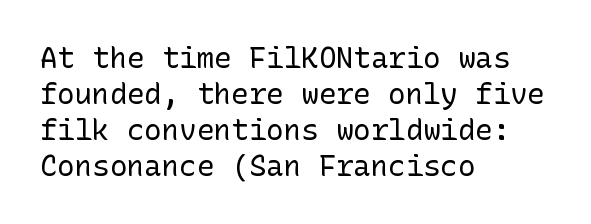
Notice how the stems are strictly vertical — no italics here. The cut favours lightness, reaching ordinary text weight at its darkest. Letter spacing: default. The typeface chosen for these lines omits serifs.
